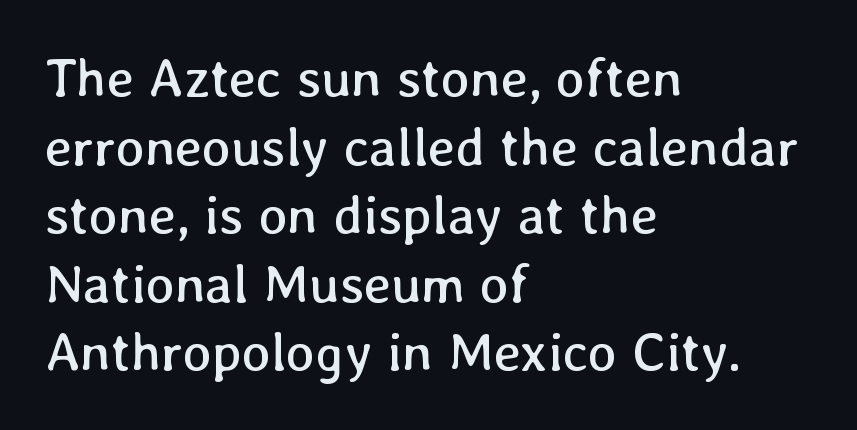
Q: Is the text bold? A: No.
Q: Is the text italic (slanted)? A: No, it is upright.
Q: Is the text underlined? A: No.
Q: How is the paragraph aligned? A: Left-aligned.
Q: Is the spacing between letters normal or unusually wide? A: Normal.
Q: Is the spacing between lines tight, normal or loose? A: Normal.
Q: Width (condensed, normal, or wide)? A: Normal.
Q: Stroke contrast? A: Low.
Q: x-height? A: Medium.
Q: Monospaced? A: No.
